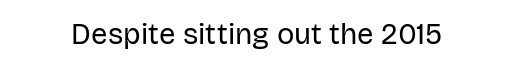
Q: Is the text bold? A: No.
Q: Is the text italic (slanted)? A: No, it is upright.
Q: Is the typeface a serif or a sans-serif typeface? A: Sans-serif.
Q: Is the text underlined? A: No.
Q: Is the spacing between letters normal or unusually wide? A: Normal.
Q: Width (condensed, normal, or wide)? A: Normal.
Q: Stroke contrast? A: Low.
Q: x-height? A: Large.
Q: Monospaced? A: No.
